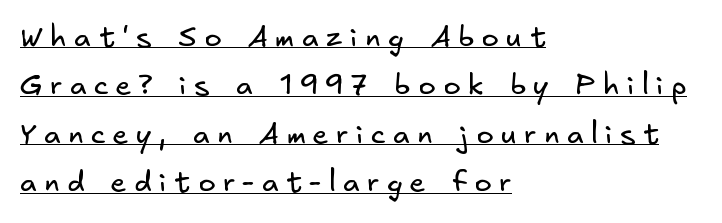
Q: Is the text bold? A: No.
Q: Is the typeface a serif or a sans-serif typeface? A: Sans-serif.
Q: Is the text underlined? A: Yes.
Q: How is the paragraph aligned? A: Left-aligned.
Q: Is the spacing between letters normal or unusually wide? A: Unusually wide.
Q: Is the spacing between lines tight, normal or loose? A: Normal.
Q: Width (condensed, normal, or wide)? A: Normal.
Q: Stroke contrast? A: Low.
Q: x-height? A: Small.
